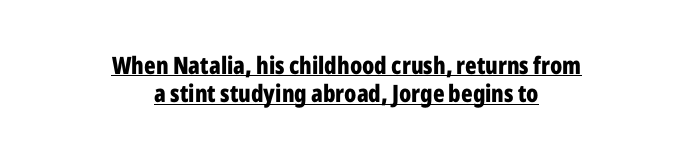
{"italic": "no", "bold": "yes", "underline": "yes", "align": "center", "line_spacing_ratio": 1.17, "letter_spacing": "normal", "letter_spacing_em": 0.0, "glyph_px": 24}
